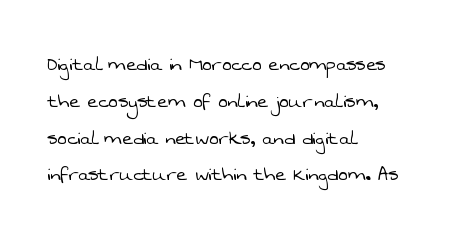
Q: Is the text bold? A: No.
Q: Is the text underlined? A: No.
Q: How is the paragraph aligned? A: Left-aligned.
Q: Is the spacing between letters normal or unusually wide? A: Normal.
Q: Is the spacing between lines tight, normal or loose? A: Normal.
